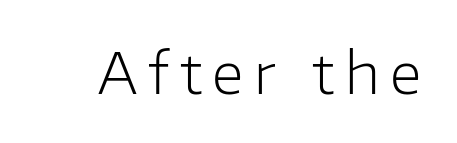
Is there any slant? The stems are plumb. No letter is thick-stroked: the sample isn't bold. A typesetter would label this face a sans. A clean baseline with only descenders dipping below it. Is this a fixed-width face? No — the glyphs have proportional, varying widths.
